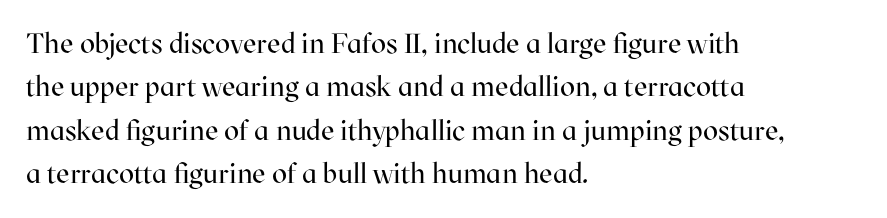
{"serif": "yes", "italic": "no", "bold": "no", "weight": "regular", "width": "normal", "stroke_contrast": "high", "x_height": "medium", "monospaced": "no", "underline": "no", "align": "left", "line_spacing": "normal", "line_spacing_ratio": 1.55, "letter_spacing": "normal", "letter_spacing_em": 0.0, "glyph_px": 28}
